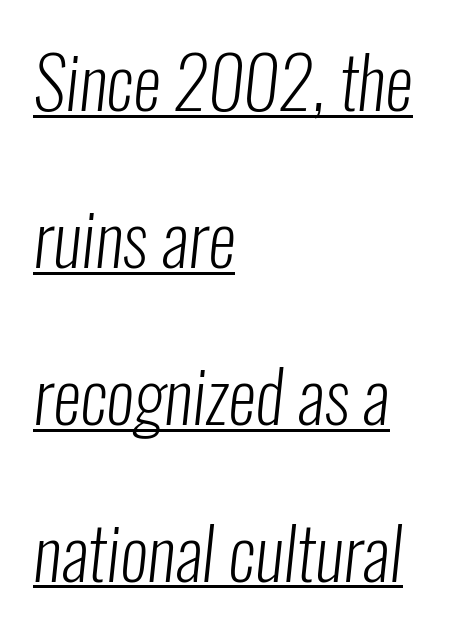
{"serif": "no", "bold": "no", "weight": "light", "width": "condensed", "stroke_contrast": "low", "x_height": "medium", "monospaced": "no", "underline": "yes", "align": "left", "line_spacing": "loose", "line_spacing_ratio": 2.21, "letter_spacing": "normal", "letter_spacing_em": 0.0, "glyph_px": 71}
